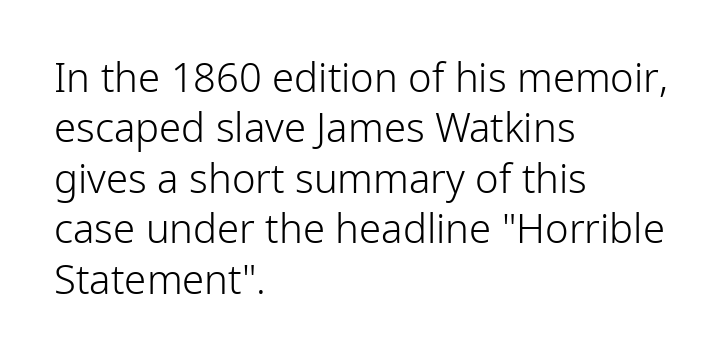
Casual observation: everything's shoved over to the left. Each letter's strokes conclude bluntly, with no projecting serifs. This sample has the flowing, uneven cadence of proportional lettering. Regular leading. Default kerning and tracking; the words read as compact shapes. If you drew a line through each stem, it would be perfectly vertical.
